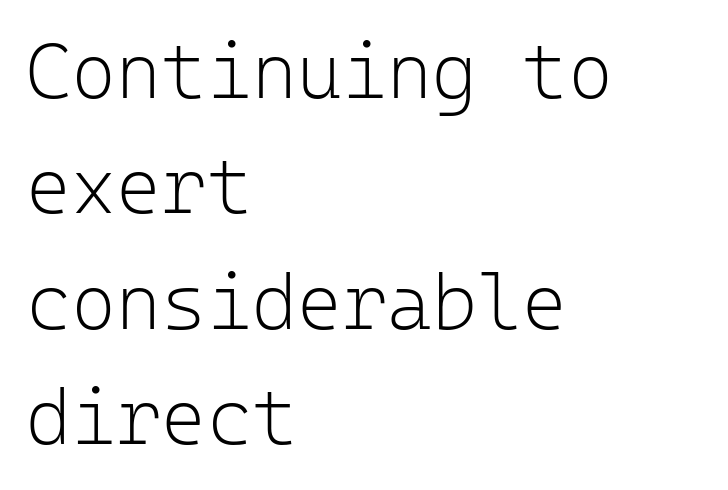
Q: Is the text bold? A: No.
Q: Is the text italic (slanted)? A: No, it is upright.
Q: Is the typeface a serif or a sans-serif typeface? A: Sans-serif.
Q: Is the text underlined? A: No.
Q: How is the paragraph aligned? A: Left-aligned.
Q: Is the spacing between letters normal or unusually wide? A: Normal.
Q: Is the spacing between lines tight, normal or loose? A: Normal.
Q: Width (condensed, normal, or wide)? A: Normal.
Q: Stroke contrast? A: Low.
Q: x-height? A: Medium.
Q: Monospaced? A: Yes.
